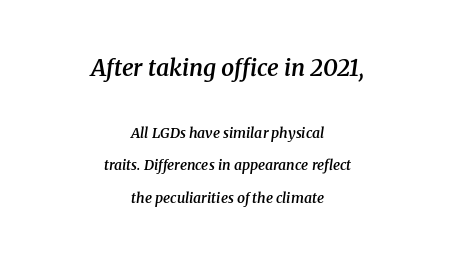
{"italic": "yes", "lean": "right", "slant_degrees": 8, "bold": "semi", "underline": "no", "align": "center", "line_spacing": "loose", "line_spacing_ratio": 2.3, "letter_spacing": "normal", "letter_spacing_em": 0.0, "larger_block": "first", "size_ratio": 1.64, "glyph_px": 23}
